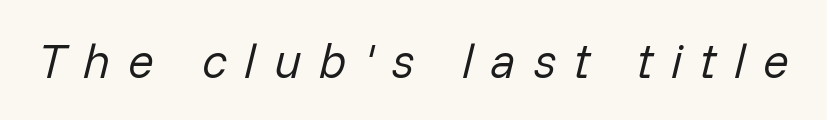
Stems here are at most as thick as an everyday book face. An italicized treatment has been applied to the whole sample. The rendering uses natural spacing where letterforms have individual widths. The zone under the glyphs is completely vacant. Letter spacing: wide.
